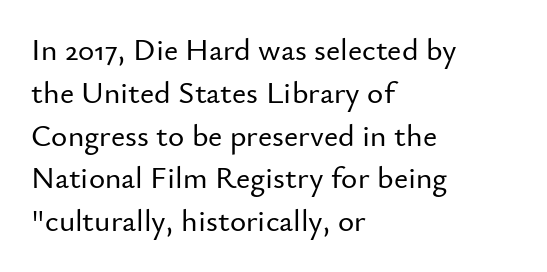
The image shows 31 px sans-serif type, upright; set left-aligned, normal line spacing (1.38x), normal letter spacing, not underlined; low stroke contrast and a small x-height.
